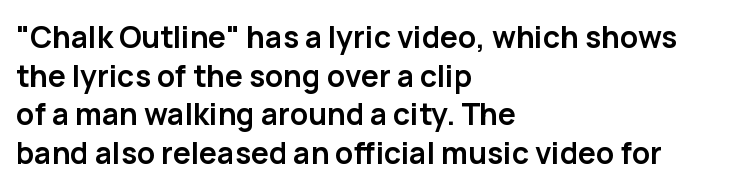
The rendering anchors every line to the left-hand side. Classification — sans serif. This rendering leaves character spacing at its baseline value. Emphasis by weight is at full strength: bold. The lettering stays uniformly vertical, giving the passage a roman look.
